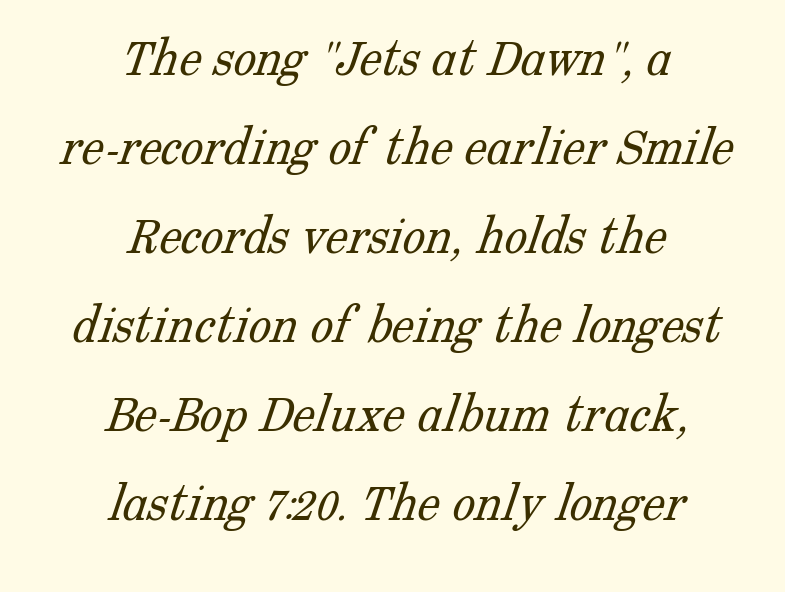
The image shows 57 px light serif type; set centered, normal line spacing (1.56x), normal letter spacing, not underlined; low stroke contrast and a medium x-height.
